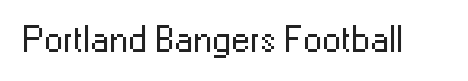
Font category for this specimen: sans-serif. On a weight scale, this lands at 450 or below. The line texture is even and compact thanks to regular tracking. Characters remain perfectly vertical along every line. Unmarked baselines from the first word to the last.
